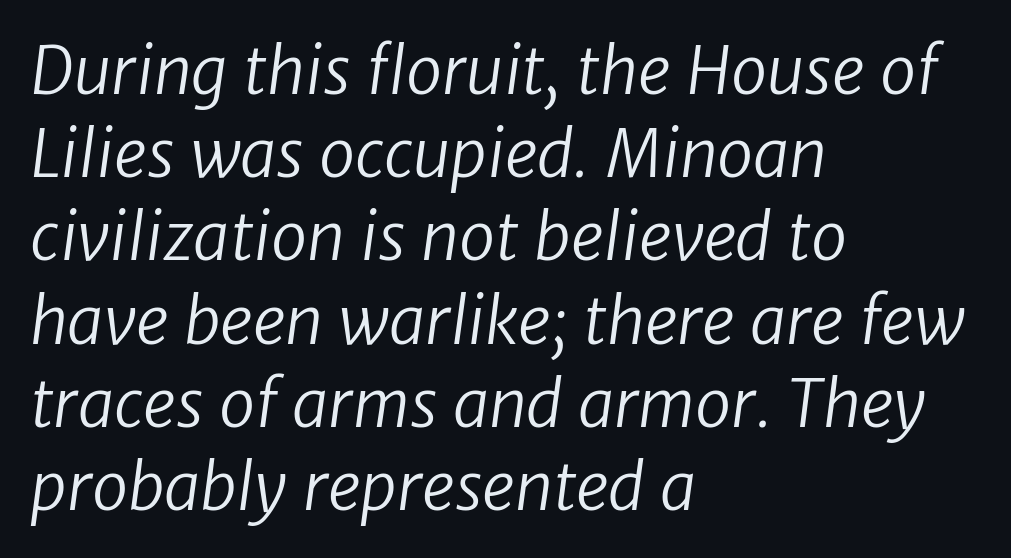
In terms of leading, this rendering sits right in the middle. Glyph-to-glyph distance matches everyday printed text. Quick note: underline off. The characters display no serif detailing; their extremities are plain. The strokes are not fattened; the text isn't bold.
